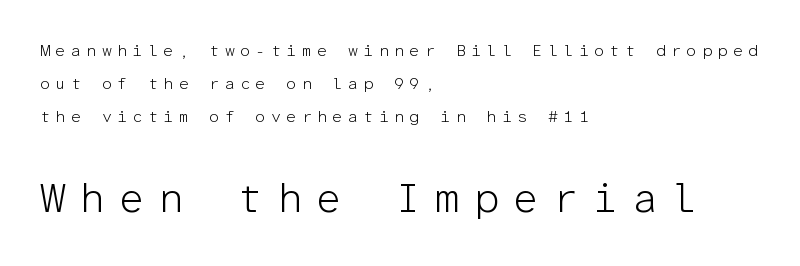
A typesetter would mark this as roman, not italic. There is plenty of visible air inserted between adjacent glyphs. Teacher's note: observe the even left margin — that is flush-left alignment. This rendering employs a face without finishing strokes, i.e., a sans-serif.
